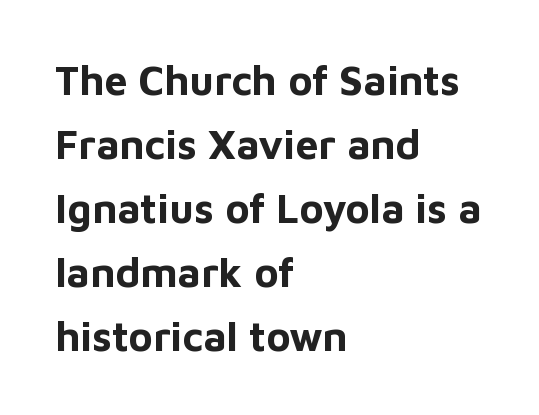
These lines are composed in type without serifs. Vertically, the passage feels balanced, rows spaced as you'd expect. In CSS terms this would be text-align: left. Words appear dense and cohesive because spacing is normal. Varying glyph widths throughout — classic text-font behaviour. Rendered with straight, roman letterforms.
